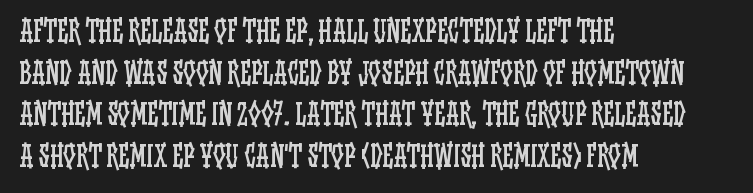
{"italic": "no", "bold": "no", "weight": "regular", "width": "condensed", "stroke_contrast": "low", "x_height": "large", "monospaced": "no", "underline": "no", "align": "left", "line_spacing": "normal", "line_spacing_ratio": 1.49, "letter_spacing": "normal", "letter_spacing_em": 0.0, "glyph_px": 28}
